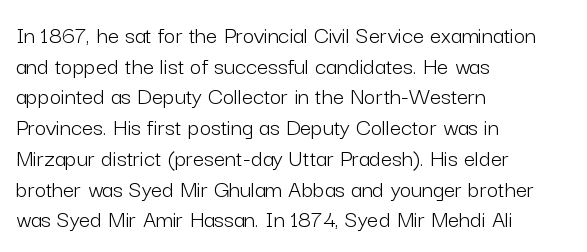
The letters look calm and open, with moderate or lighter stems. Descenders are the only things crossing below the line. Left-aligned paragraph, ragged on the right. Short note: letters normally spaced.
